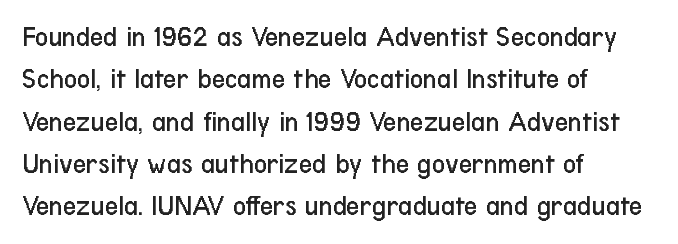
The image shows 29 px regular-weight, condensed sans-serif type, upright; set left-aligned, normal line spacing (1.46x), normal letter spacing, not underlined; low stroke contrast and a medium x-height.
